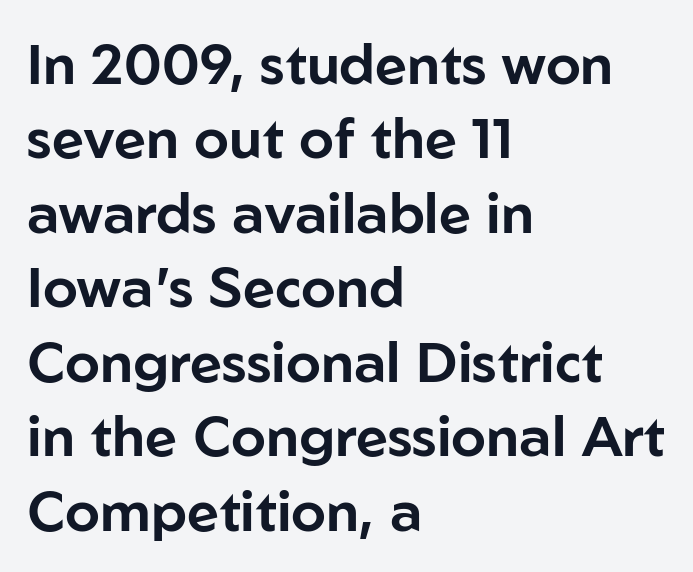
Q: Is the text italic (slanted)? A: No, it is upright.
Q: Is the typeface a serif or a sans-serif typeface? A: Sans-serif.
Q: Is the text underlined? A: No.
Q: How is the paragraph aligned? A: Left-aligned.
Q: Is the spacing between letters normal or unusually wide? A: Normal.
Q: Is the spacing between lines tight, normal or loose? A: Normal.
Q: Width (condensed, normal, or wide)? A: Normal.
Q: Stroke contrast? A: Low.
Q: x-height? A: Medium.
Q: Monospaced? A: No.
